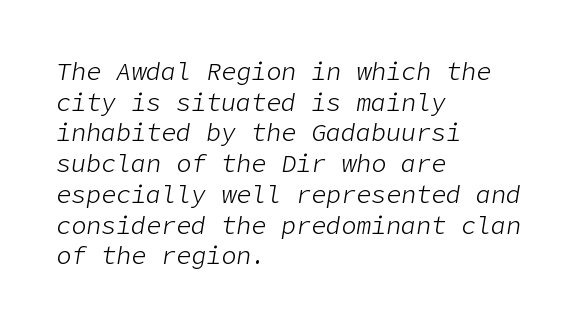
{"italic": "yes", "lean": "right", "slant_degrees": 9, "bold": "no", "underline": "no", "align": "left", "line_spacing_ratio": 1.23, "letter_spacing": "normal", "letter_spacing_em": 0.0, "glyph_px": 25}
